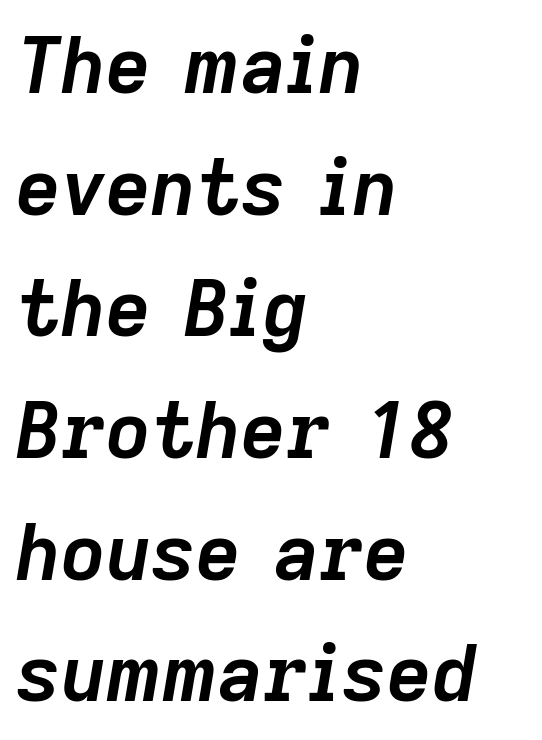
Spacing verdict: proportional, widths tailored to each character. Glance below the letters and you will spot only blank space. The text carries the slant typical of an italic or oblique font. Which margin do the lines hug? The left one — the right edge is uneven.
